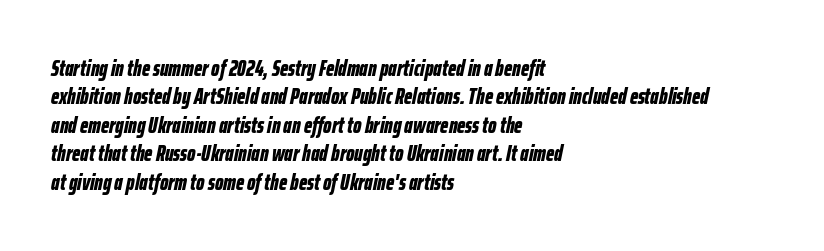
Q: Is the text bold? A: Yes.
Q: Is the text italic (slanted)? A: Yes, it leans right by about 12 degrees.
Q: Is the text underlined? A: No.
Q: How is the paragraph aligned? A: Left-aligned.
Q: Is the spacing between letters normal or unusually wide? A: Normal.
Q: Is the spacing between lines tight, normal or loose? A: Normal.
